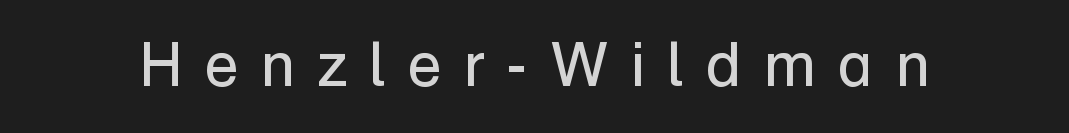
The image shows 62 px regular-weight sans-serif type, upright; set unusually wide letter spacing (+0.36 em), not underlined; low stroke contrast and a medium x-height.
